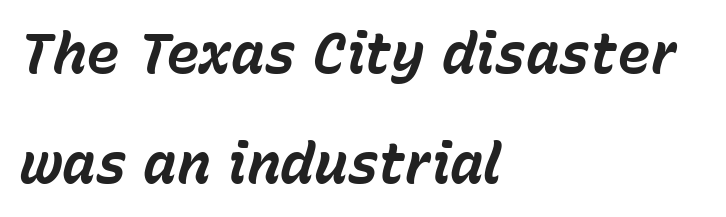
Q: Is the text bold? A: Yes.
Q: Is the text italic (slanted)? A: Yes, it leans right by about 15 degrees.
Q: Is the text underlined? A: No.
Q: How is the paragraph aligned? A: Left-aligned.
Q: Is the spacing between letters normal or unusually wide? A: Normal.
Q: Is the spacing between lines tight, normal or loose? A: Loose.
Q: Width (condensed, normal, or wide)? A: Normal.
Q: Stroke contrast? A: Low.
Q: x-height? A: Medium.
Q: Monospaced? A: No.
